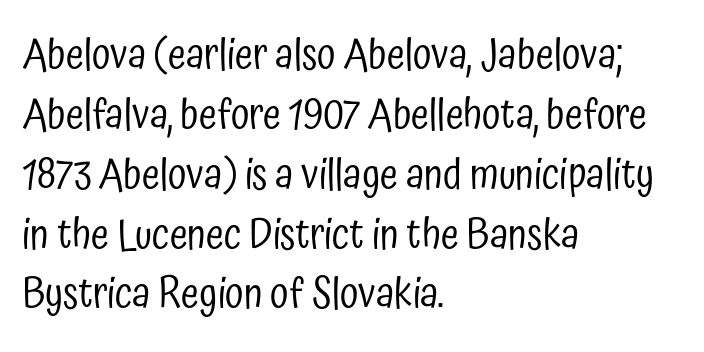
Q: Is the text bold? A: No.
Q: Is the text italic (slanted)? A: No, it is upright.
Q: Is the typeface a serif or a sans-serif typeface? A: Sans-serif.
Q: Is the text underlined? A: No.
Q: How is the paragraph aligned? A: Left-aligned.
Q: Is the spacing between letters normal or unusually wide? A: Normal.
Q: Is the spacing between lines tight, normal or loose? A: Normal.
Q: Width (condensed, normal, or wide)? A: Condensed.
Q: Stroke contrast? A: Low.
Q: x-height? A: Medium.
Q: Monospaced? A: No.
